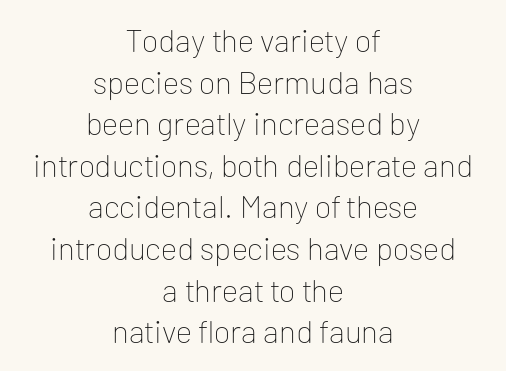
{"serif": "no", "italic": "no", "bold": "no", "weight": "thin", "width": "normal", "stroke_contrast": "low", "x_height": "medium", "monospaced": "no", "underline": "no", "align": "center", "line_spacing": "normal", "line_spacing_ratio": 1.3, "letter_spacing": "normal", "letter_spacing_em": 0.0, "glyph_px": 32}
